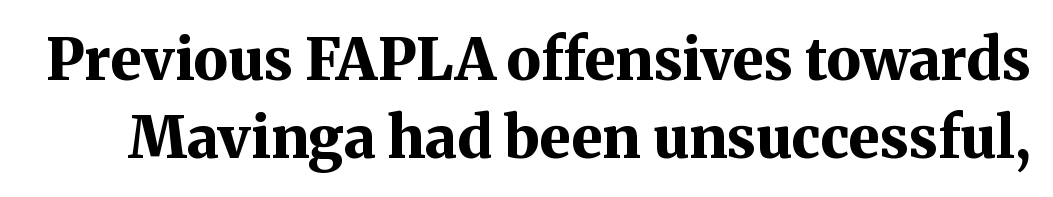
Q: Is the text bold? A: Yes.
Q: Is the text italic (slanted)? A: No, it is upright.
Q: Is the typeface a serif or a sans-serif typeface? A: Serif.
Q: Is the text underlined? A: No.
Q: Is the spacing between letters normal or unusually wide? A: Normal.
Q: Is the spacing between lines tight, normal or loose? A: Normal.
Q: Width (condensed, normal, or wide)? A: Normal.
Q: Stroke contrast? A: Medium.
Q: x-height? A: Medium.
Q: Monospaced? A: No.
